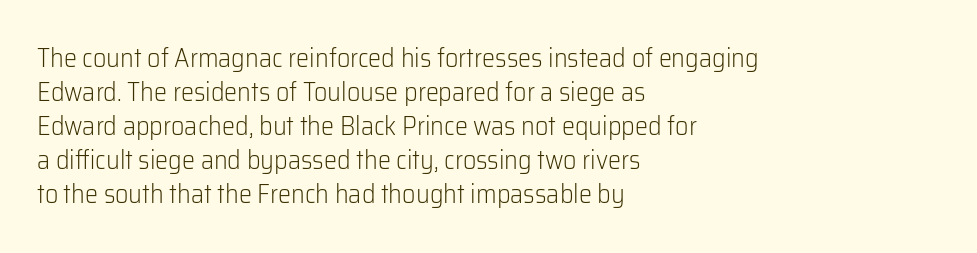
Q: Is the text bold? A: No.
Q: Is the text italic (slanted)? A: No, it is upright.
Q: Is the text underlined? A: No.
Q: How is the paragraph aligned? A: Left-aligned.
Q: Is the spacing between letters normal or unusually wide? A: Normal.
Q: Is the spacing between lines tight, normal or loose? A: Normal.
